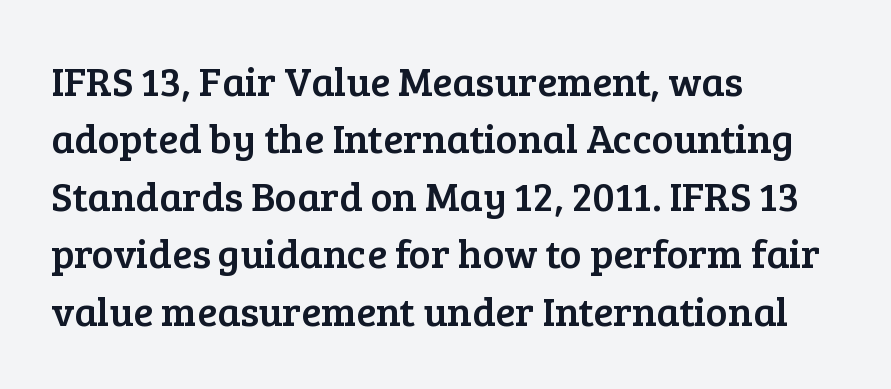
Q: Is the text italic (slanted)? A: No, it is upright.
Q: Is the typeface a serif or a sans-serif typeface? A: Serif.
Q: Is the text underlined? A: No.
Q: How is the paragraph aligned? A: Left-aligned.
Q: Is the spacing between letters normal or unusually wide? A: Normal.
Q: Is the spacing between lines tight, normal or loose? A: Normal.
Q: Width (condensed, normal, or wide)? A: Normal.
Q: Stroke contrast? A: Low.
Q: x-height? A: Medium.
Q: Monospaced? A: No.
